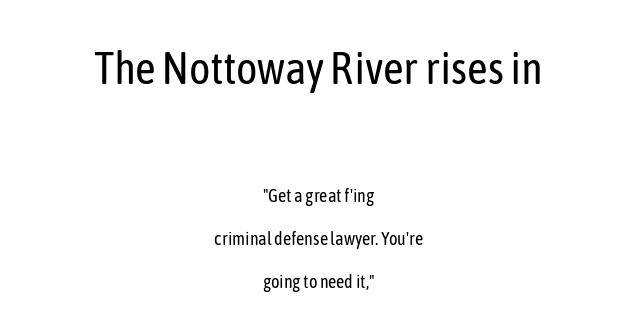
{"serif": "no", "italic": "no", "bold": "no", "weight": "regular", "width": "condensed", "stroke_contrast": "low", "x_height": "medium", "monospaced": "no", "underline": "no", "align": "center", "line_spacing": "loose", "line_spacing_ratio": 2.4, "letter_spacing": "normal", "letter_spacing_em": 0.0, "larger_block": "first", "size_ratio": 2.5, "glyph_px": 45}
